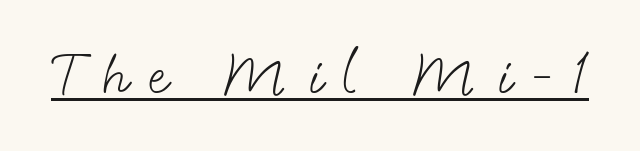
The image shows 57 px light sans-serif type; set unusually wide letter spacing (+0.35 em), underlined; low stroke contrast and a small x-height.
